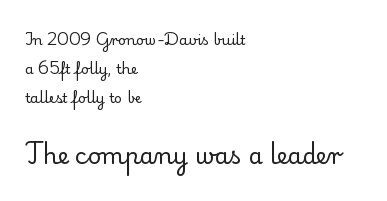
Weight: in the light-to-regular range. The space beneath each line is pristine and unruled. This sample uses plain, unmodified letter spacing. Caption: upper text group reduced, lower text group enlarged. Vertical strokes here are truly vertical. If you drew a ruler down the left edge, every line would touch it.
